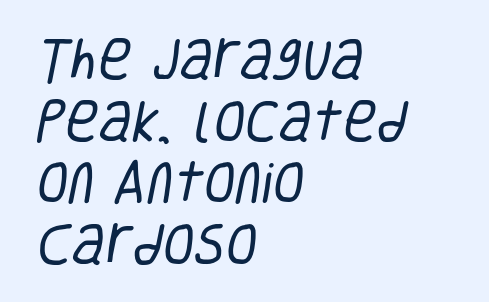
The image shows 46 px regular-weight, condensed sans-serif type; set left-aligned, normal line spacing (1.34x), normal letter spacing, not underlined; low stroke contrast and a large x-height.
